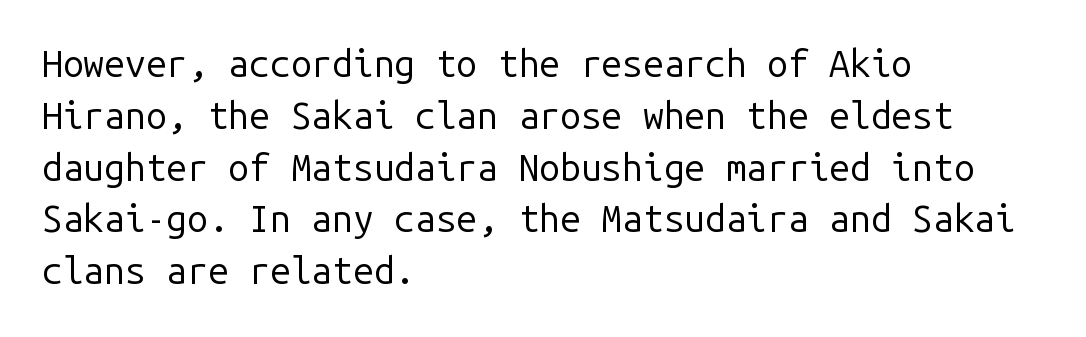
These lines are rendered in a fixed-pitch font. This rendering leaves character spacing at its baseline value. Interline gaps are of average width in this sample. The weight tops out at a normal text grade. To sum up the face: it is a sans, with no serifs.
